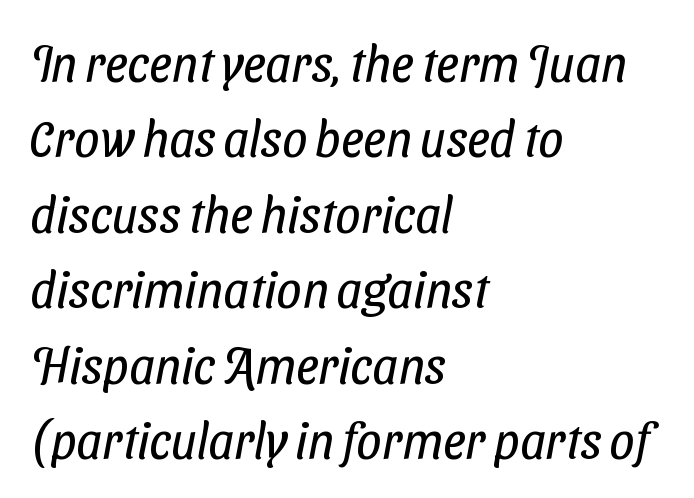
{"serif": "no", "bold": "no", "weight": "regular", "width": "condensed", "stroke_contrast": "low", "x_height": "medium", "monospaced": "no", "underline": "no", "align": "left", "line_spacing": "normal", "line_spacing_ratio": 1.51, "letter_spacing": "normal", "letter_spacing_em": 0.0, "glyph_px": 50}
